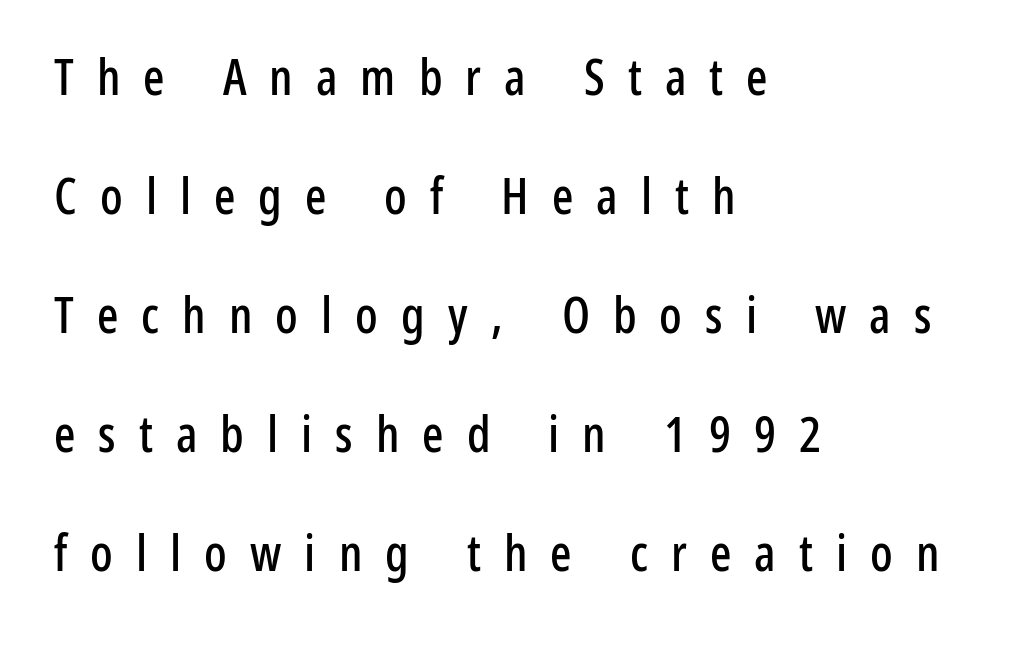
Q: Is the text italic (slanted)? A: No, it is upright.
Q: Is the typeface a serif or a sans-serif typeface? A: Sans-serif.
Q: Is the text underlined? A: No.
Q: How is the paragraph aligned? A: Left-aligned.
Q: Is the spacing between letters normal or unusually wide? A: Unusually wide.
Q: Is the spacing between lines tight, normal or loose? A: Loose.
Q: Width (condensed, normal, or wide)? A: Condensed.
Q: Stroke contrast? A: Low.
Q: x-height? A: Medium.
Q: Monospaced? A: No.
